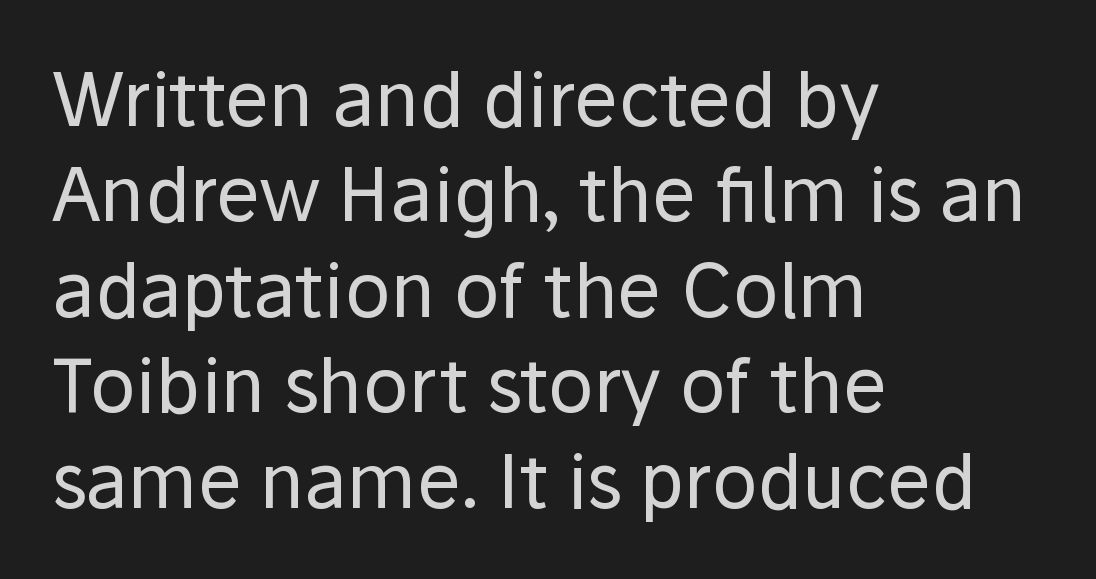
The image shows 74 px regular-weight sans-serif type, upright; set left-aligned, normal line spacing (1.29x), normal letter spacing, not underlined; low stroke contrast and a medium x-height.
